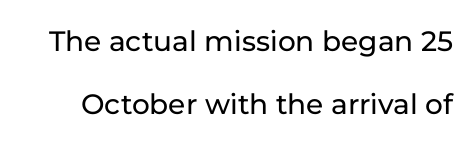
The image shows 28 px sans-serif type, upright; set loose line spacing (2.26x), normal letter spacing, not underlined; low stroke contrast and a medium x-height.
